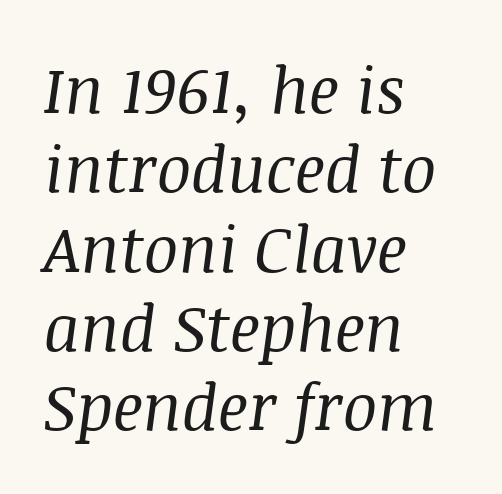
{"serif": "yes", "italic": "yes", "lean": "right", "slant_degrees": 8, "bold": "no", "weight": "regular", "width": "normal", "stroke_contrast": "medium", "x_height": "large", "monospaced": "no", "underline": "no", "align": "left", "line_spacing_ratio": 1.24, "letter_spacing": "normal", "letter_spacing_em": 0.0, "glyph_px": 64}
